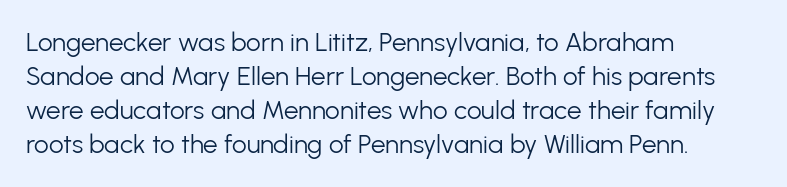
Q: Is the text bold? A: No.
Q: Is the text italic (slanted)? A: No, it is upright.
Q: Is the text underlined? A: No.
Q: How is the paragraph aligned? A: Left-aligned.
Q: Is the spacing between letters normal or unusually wide? A: Normal.
Q: Is the spacing between lines tight, normal or loose? A: Normal.
